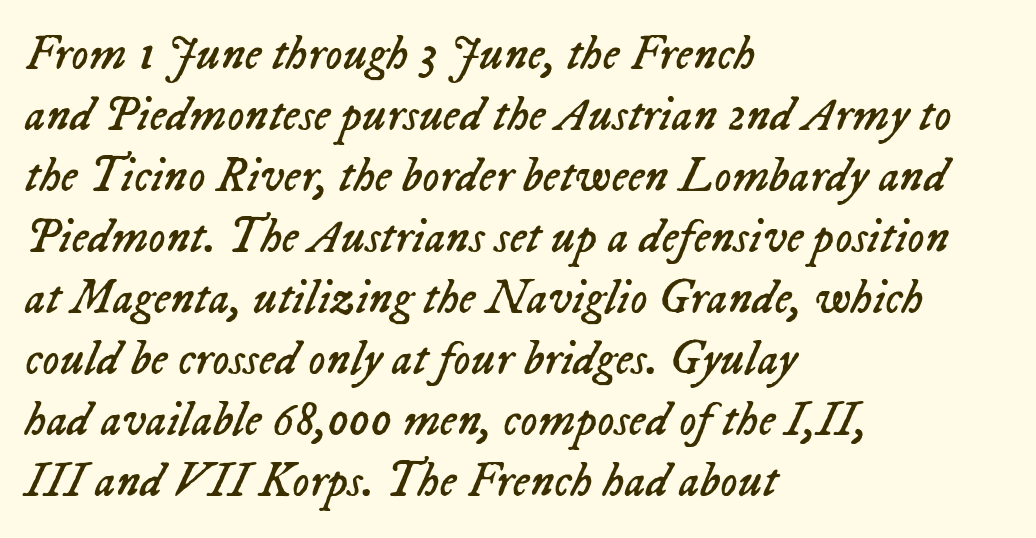
The image shows 48 px regular-weight type, italic (leaning right); set left-aligned, normal line spacing (1.27x), normal letter spacing, not underlined; low stroke contrast and a medium x-height.
